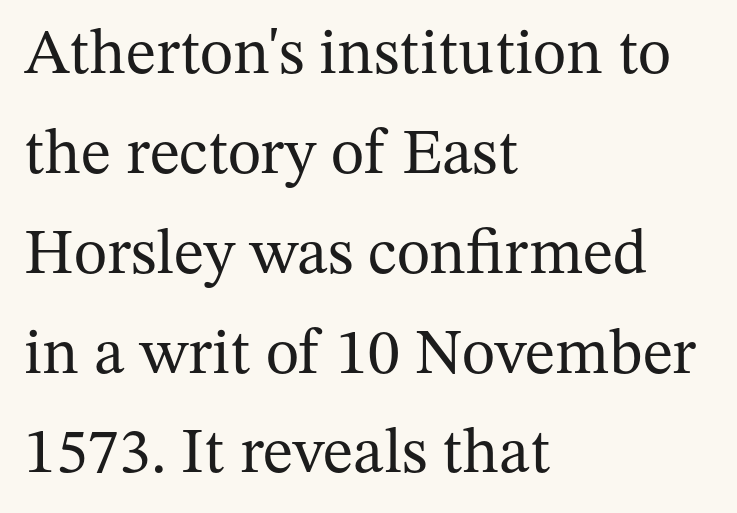
The image shows 64 px regular-weight serif type, upright; set left-aligned, normal line spacing (1.56x), normal letter spacing, not underlined; medium stroke contrast and a medium x-height.
